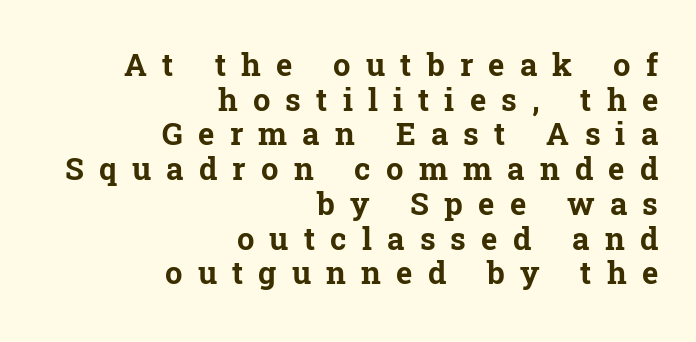
{"serif": "yes", "italic": "no", "bold": "yes", "weight": "bold", "width": "normal", "stroke_contrast": "low", "x_height": "medium", "monospaced": "no", "underline": "no", "align": "right", "line_spacing": "tight", "line_spacing_ratio": 1.12, "letter_spacing": "wide", "letter_spacing_em": 0.49, "glyph_px": 31}
